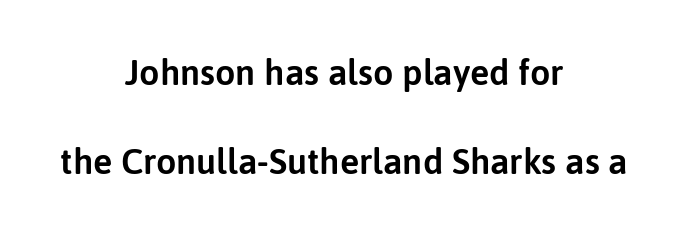
Q: Is the text italic (slanted)? A: No, it is upright.
Q: Is the typeface a serif or a sans-serif typeface? A: Sans-serif.
Q: Is the text underlined? A: No.
Q: How is the paragraph aligned? A: Centered.
Q: Is the spacing between letters normal or unusually wide? A: Normal.
Q: Is the spacing between lines tight, normal or loose? A: Loose.
Q: Width (condensed, normal, or wide)? A: Normal.
Q: Stroke contrast? A: Low.
Q: x-height? A: Medium.
Q: Monospaced? A: No.
